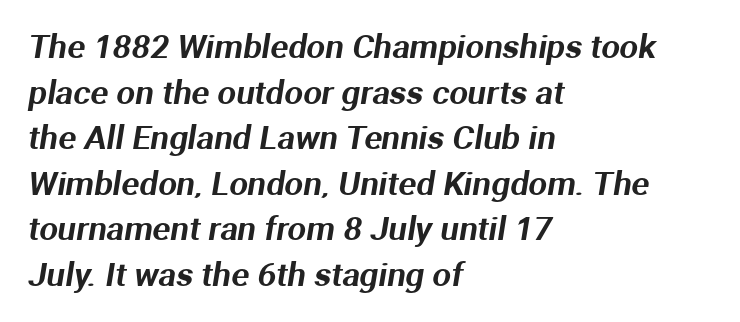
{"serif": "no", "width": "normal", "stroke_contrast": "medium", "x_height": "medium", "monospaced": "no", "underline": "no", "align": "left", "line_spacing": "normal", "line_spacing_ratio": 1.38, "letter_spacing": "normal", "letter_spacing_em": 0.0, "glyph_px": 33}
